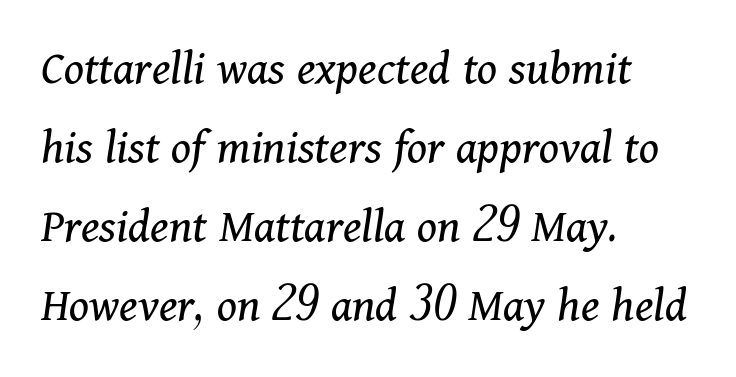
The compositor pushed each line to the left boundary. Observe the lean: these are italic letterforms. Evenly set lines give the paragraph a standard silhouette. Varying glyph widths throughout — classic text-font behaviour. Clear beneath every line of the passage. Heft: none added — not bold.
